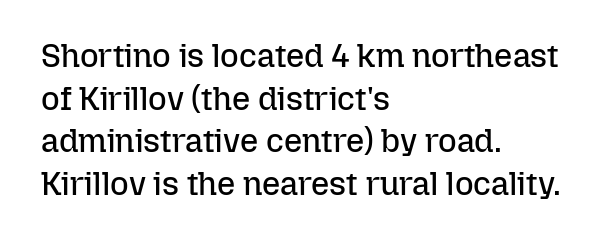
The passage shown is typed in a proportional face where columns would drift. The characters are drawn with everyday or finer stroke widths. Vertically, the passage feels balanced, rows spaced as you'd expect. Quick note: not italic, upright. The foot of each line stays bare and open. Standard letterfit; no display-style spreading of the glyphs.
